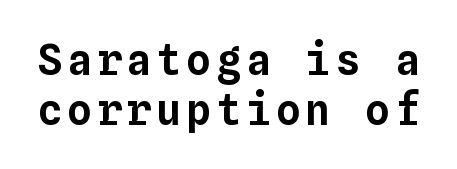
Q: Is the text italic (slanted)? A: No, it is upright.
Q: Is the text underlined? A: No.
Q: Width (condensed, normal, or wide)? A: Normal.
Q: Stroke contrast? A: Low.
Q: x-height? A: Medium.
Q: Monospaced? A: Yes.
